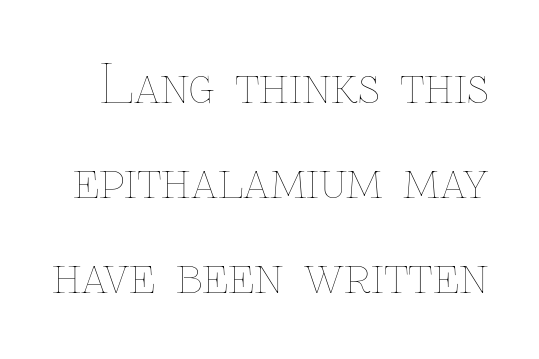
The image shows 52 px thin type, upright; set line spacing 1.83x, normal letter spacing, not underlined; low stroke contrast and a medium x-height.
